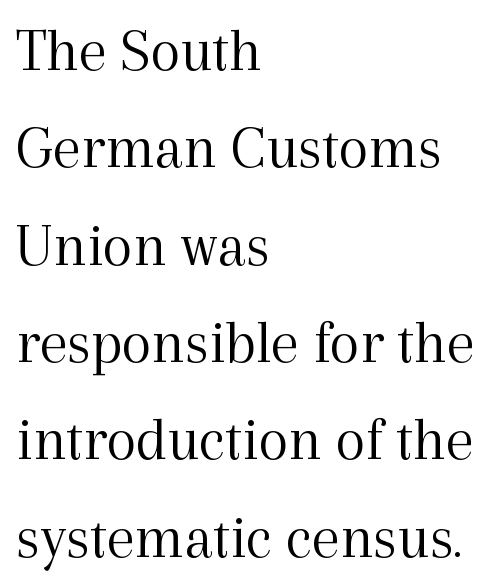
{"serif": "yes", "italic": "no", "bold": "no", "weight": "light", "width": "normal", "x_height": "medium", "monospaced": "no", "underline": "no", "align": "left", "line_spacing": "normal", "line_spacing_ratio": 1.57, "letter_spacing": "normal", "letter_spacing_em": 0.0, "glyph_px": 62}
